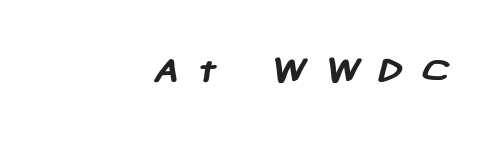
The image shows 42 px semibold sans-serif type; set right-aligned, unusually wide letter spacing (+0.4 em), not underlined; low stroke contrast and a medium x-height.
